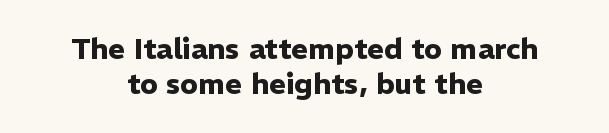
{"serif": "no", "italic": "no", "bold": "yes", "weight": "heavy", "width": "normal", "stroke_contrast": "low", "x_height": "medium", "monospaced": "no", "underline": "no", "align": "center", "line_spacing_ratio": 1.22, "letter_spacing": "normal", "letter_spacing_em": 0.0, "glyph_px": 29}
